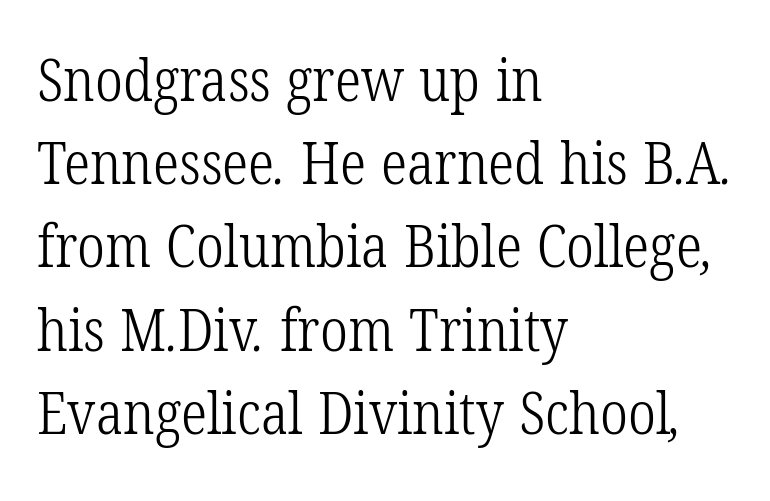
The image shows 59 px light, condensed serif type; set left-aligned, normal line spacing (1.41x), normal letter spacing, not underlined; low stroke contrast and a medium x-height.
